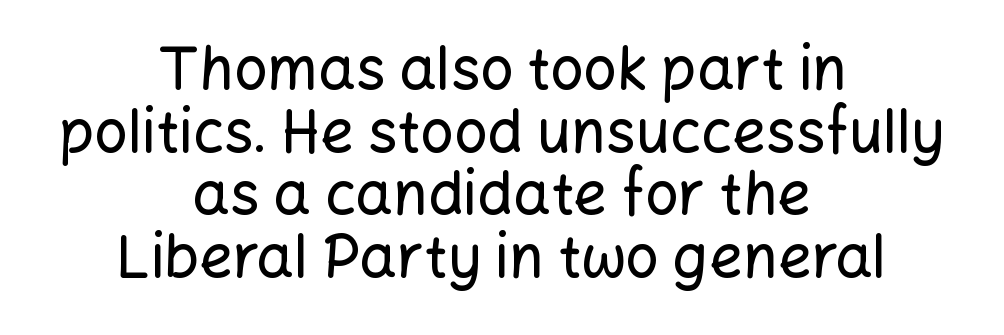
Q: Is the text italic (slanted)? A: No, it is upright.
Q: Is the typeface a serif or a sans-serif typeface? A: Sans-serif.
Q: Is the text underlined? A: No.
Q: How is the paragraph aligned? A: Centered.
Q: Is the spacing between letters normal or unusually wide? A: Normal.
Q: Is the spacing between lines tight, normal or loose? A: Tight.
Q: Width (condensed, normal, or wide)? A: Normal.
Q: Stroke contrast? A: Low.
Q: x-height? A: Medium.
Q: Monospaced? A: No.
